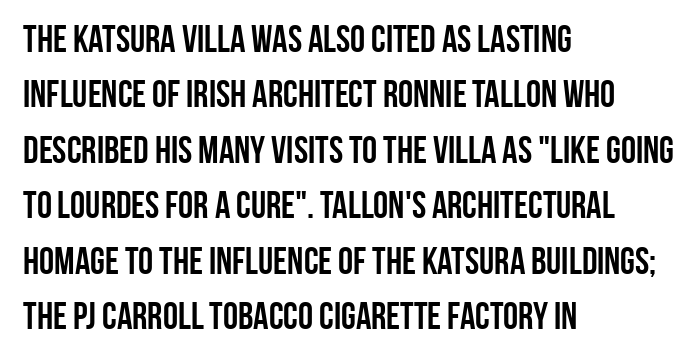
The image shows 38 px semibold, condensed sans-serif type, upright; set left-aligned, normal line spacing (1.46x), normal letter spacing, not underlined; low stroke contrast and a large x-height.
